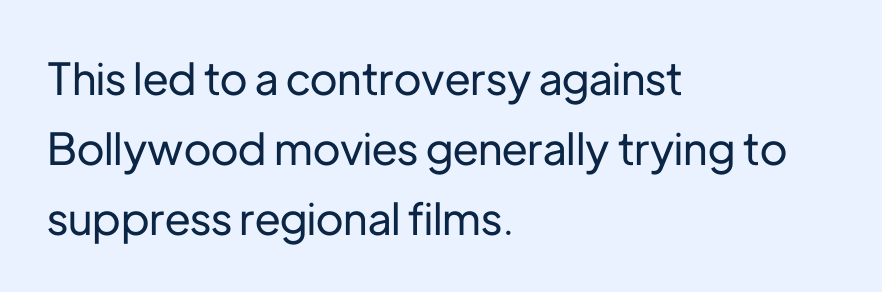
Glance below the letters and you will spot only blank space. A typesetter would call this proportional, since set widths differ per character. Interline gaps are of average width in this sample. Layout note: lines flush left.
